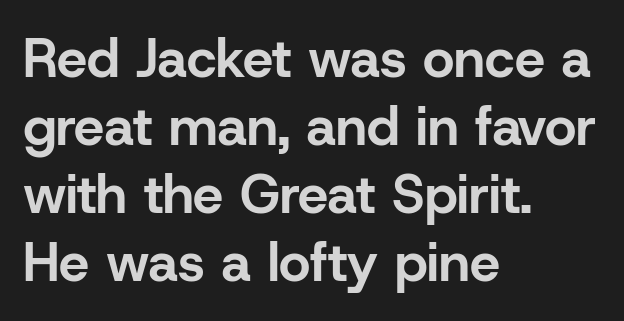
{"serif": "no", "italic": "no", "bold": "yes", "weight": "bold", "width": "normal", "stroke_contrast": "low", "x_height": "medium", "monospaced": "no", "underline": "no", "align": "left", "line_spacing": "normal", "line_spacing_ratio": 1.26, "letter_spacing": "normal", "letter_spacing_em": 0.0, "glyph_px": 54}
